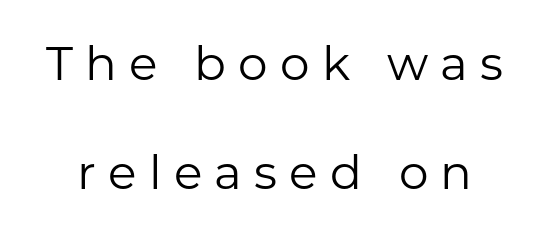
To sum up the face: it is a sans, with no serifs. Posture: straight, roman, zero tilt. What's the leading like? Stretched, with rows far apart. A typesetter would call this proportional, since set widths differ per character. Short note: letters widely spaced.
